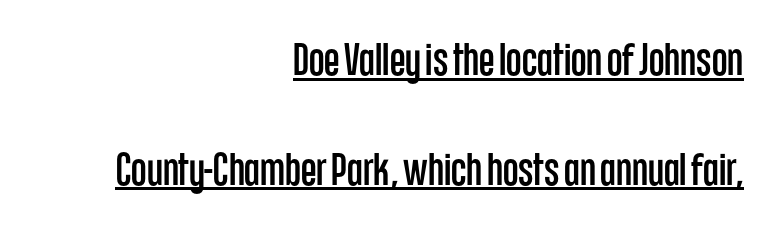
Q: Is the text italic (slanted)? A: No, it is upright.
Q: Is the typeface a serif or a sans-serif typeface? A: Sans-serif.
Q: Is the text underlined? A: Yes.
Q: How is the paragraph aligned? A: Right-aligned.
Q: Is the spacing between letters normal or unusually wide? A: Normal.
Q: Is the spacing between lines tight, normal or loose? A: Loose.
Q: Width (condensed, normal, or wide)? A: Condensed.
Q: Stroke contrast? A: Low.
Q: x-height? A: Large.
Q: Monospaced? A: No.
